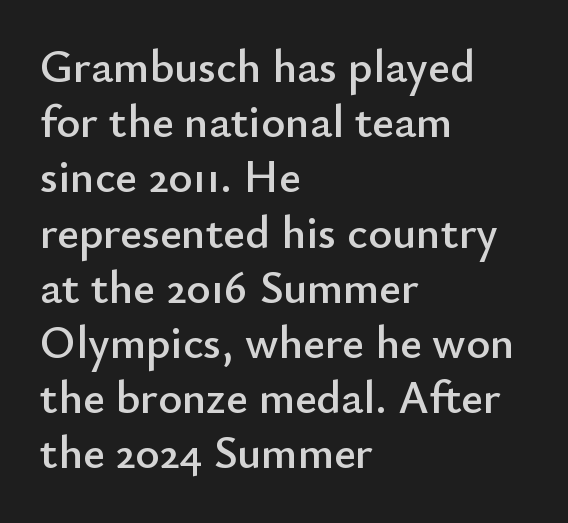
The image shows 46 px sans-serif type, upright; set left-aligned, line spacing 1.2x, normal letter spacing, not underlined; low stroke contrast and a small x-height.
